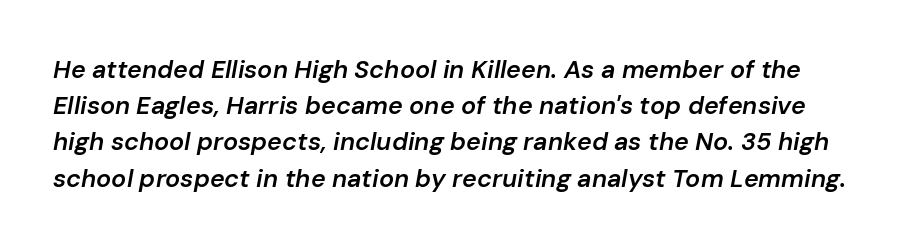
{"italic": "yes", "lean": "right", "slant_degrees": 10, "bold": "semi", "underline": "no", "line_spacing": "normal", "line_spacing_ratio": 1.45, "letter_spacing": "normal", "letter_spacing_em": 0.0, "glyph_px": 25}
